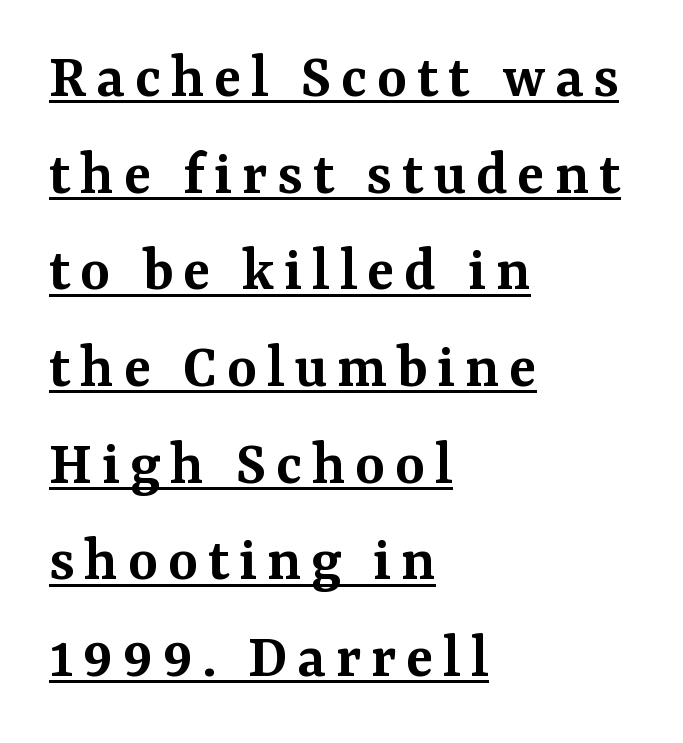
Q: Is the text bold? A: Semi-bold.
Q: Is the text italic (slanted)? A: No, it is upright.
Q: Is the typeface a serif or a sans-serif typeface? A: Serif.
Q: Is the text underlined? A: Yes.
Q: How is the paragraph aligned? A: Left-aligned.
Q: Is the spacing between lines tight, normal or loose? A: Normal.
Q: Width (condensed, normal, or wide)? A: Normal.
Q: Stroke contrast? A: Medium.
Q: x-height? A: Medium.
Q: Monospaced? A: No.
